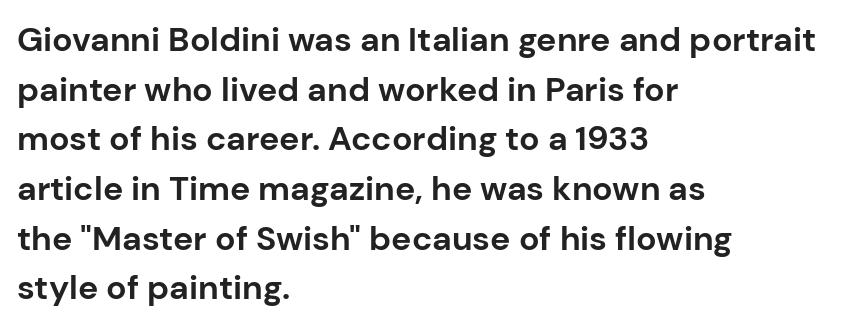
Q: Is the text bold? A: Yes.
Q: Is the text italic (slanted)? A: No, it is upright.
Q: Is the typeface a serif or a sans-serif typeface? A: Sans-serif.
Q: Is the text underlined? A: No.
Q: How is the paragraph aligned? A: Left-aligned.
Q: Is the spacing between letters normal or unusually wide? A: Normal.
Q: Is the spacing between lines tight, normal or loose? A: Normal.
Q: Width (condensed, normal, or wide)? A: Normal.
Q: Stroke contrast? A: Low.
Q: x-height? A: Medium.
Q: Monospaced? A: No.
